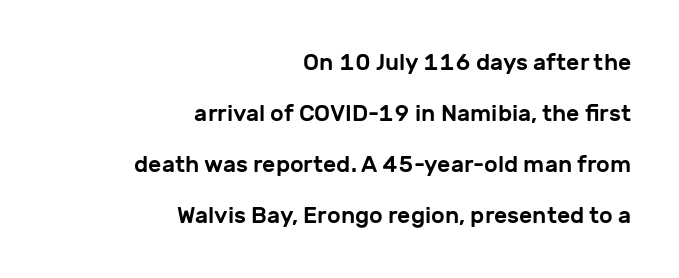
{"italic": "no", "underline": "no", "align": "right", "line_spacing": "loose", "line_spacing_ratio": 2.22, "letter_spacing": "normal", "letter_spacing_em": 0.0, "glyph_px": 23}
